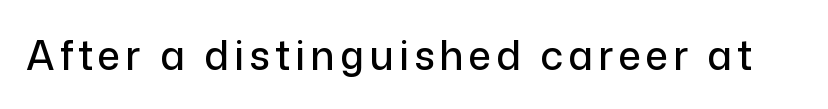
{"serif": "no", "italic": "no", "width": "normal", "stroke_contrast": "low", "x_height": "medium", "monospaced": "no", "underline": "no", "glyph_px": 40}
